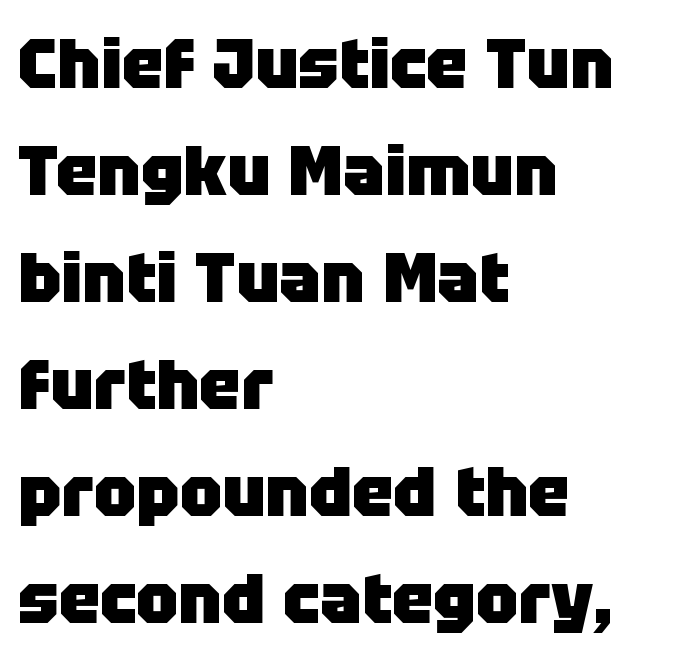
Q: Is the text bold? A: Yes.
Q: Is the text italic (slanted)? A: No, it is upright.
Q: Is the typeface a serif or a sans-serif typeface? A: Sans-serif.
Q: Is the text underlined? A: No.
Q: How is the paragraph aligned? A: Left-aligned.
Q: Is the spacing between letters normal or unusually wide? A: Normal.
Q: Is the spacing between lines tight, normal or loose? A: Normal.
Q: Width (condensed, normal, or wide)? A: Normal.
Q: Stroke contrast? A: Low.
Q: x-height? A: Large.
Q: Monospaced? A: No.
